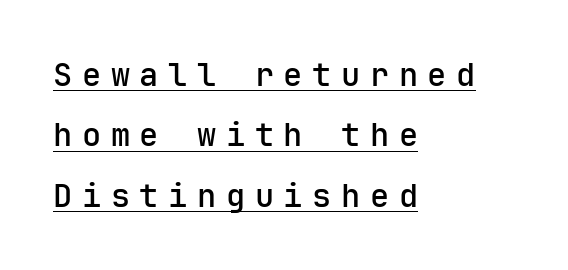
The font's upright variant was chosen for this text. Does a line run under the words? Yes, clearly. Does the copy run flush right? No — it runs flush left. Look at the bottom of the vertical strokes: they stop flat, with no serifs.
